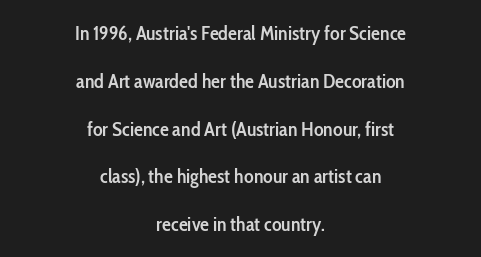
{"italic": "no", "bold": "semi", "underline": "no", "align": "center", "line_spacing": "loose", "line_spacing_ratio": 2.39, "letter_spacing": "normal", "letter_spacing_em": 0.0, "glyph_px": 20}
